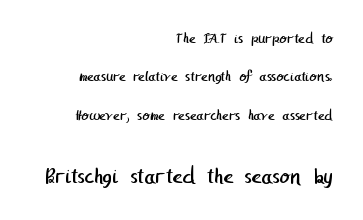
The image shows 24 px text type; set right-aligned, loose line spacing (2.4x), normal letter spacing, not underlined; the second (bottom) block is 1.5x larger.
